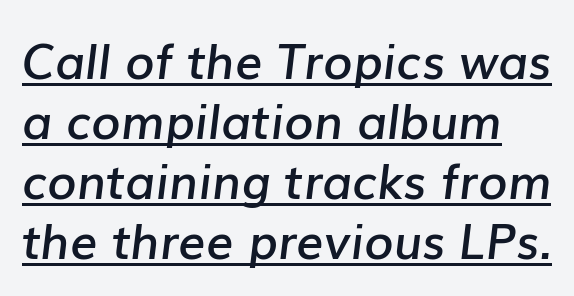
The image shows 48 px semibold type, italic (leaning right); set normal line spacing (1.25x), normal letter spacing, underlined; low stroke contrast and a medium x-height.
